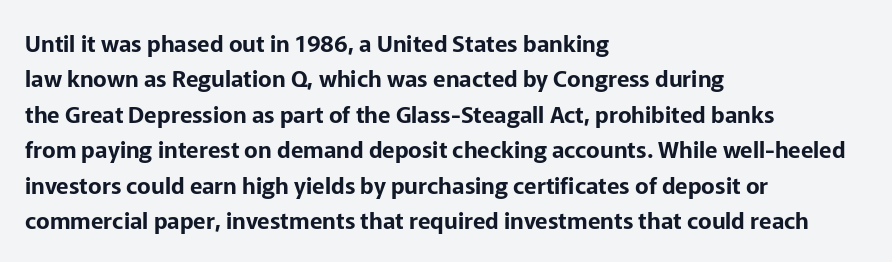
Q: Is the text italic (slanted)? A: No, it is upright.
Q: Is the text underlined? A: No.
Q: How is the paragraph aligned? A: Left-aligned.
Q: Is the spacing between letters normal or unusually wide? A: Normal.
Q: Is the spacing between lines tight, normal or loose? A: Normal.
